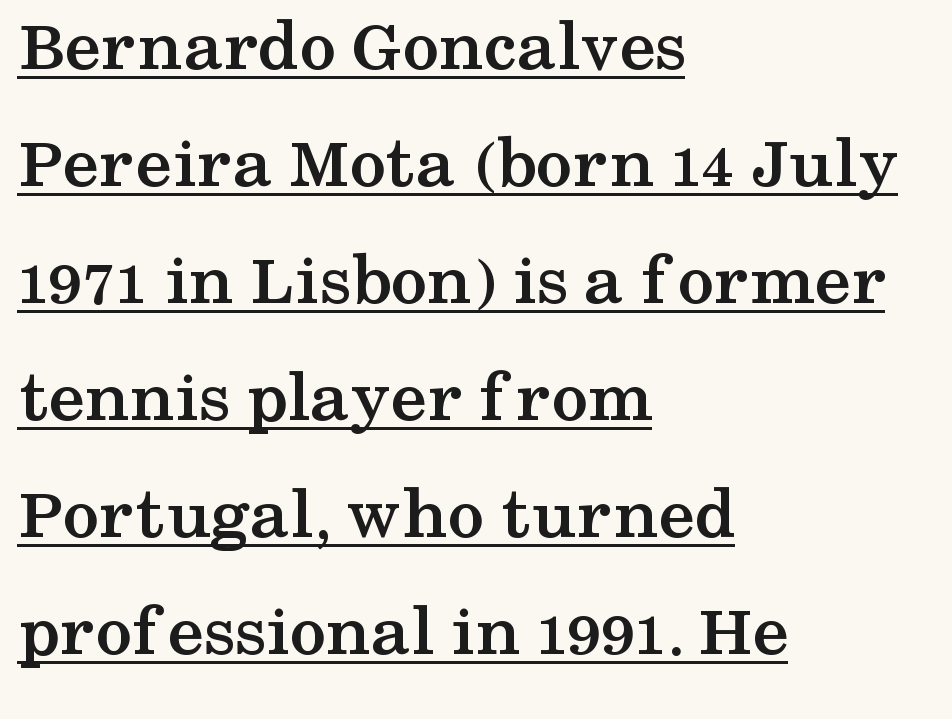
The image shows 74 px semibold, wide serif type, upright; set left-aligned, normal line spacing (1.58x), normal letter spacing, underlined; medium stroke contrast and a medium x-height.
